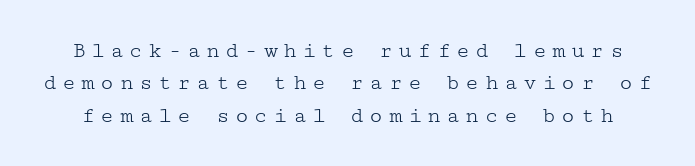
{"italic": "no", "bold": "no", "underline": "no", "line_spacing": "normal", "line_spacing_ratio": 1.41, "letter_spacing": "wide", "letter_spacing_em": 0.23, "glyph_px": 23}
